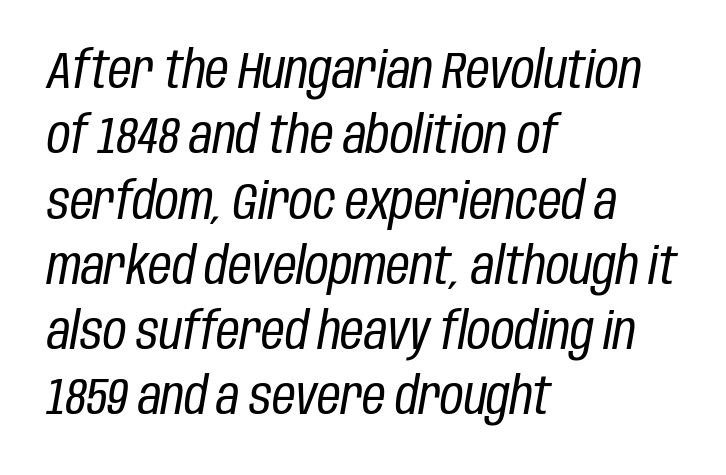
Q: Is the text bold? A: No.
Q: Is the text italic (slanted)? A: Yes, it leans right by about 10 degrees.
Q: Is the text underlined? A: No.
Q: How is the paragraph aligned? A: Left-aligned.
Q: Is the spacing between letters normal or unusually wide? A: Normal.
Q: Is the spacing between lines tight, normal or loose? A: Normal.
Q: Width (condensed, normal, or wide)? A: Condensed.
Q: Stroke contrast? A: Low.
Q: x-height? A: Large.
Q: Monospaced? A: No.
